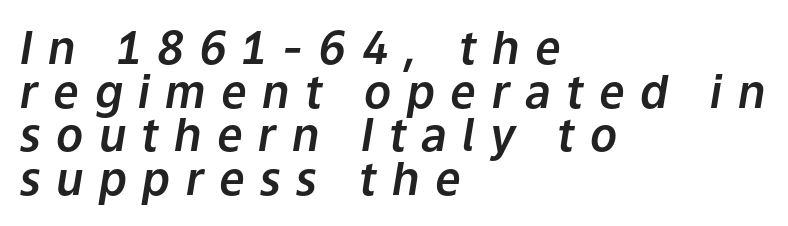
Q: Is the text italic (slanted)? A: Yes, it leans right by about 9 degrees.
Q: Is the text underlined? A: No.
Q: How is the paragraph aligned? A: Left-aligned.
Q: Is the spacing between letters normal or unusually wide? A: Unusually wide.
Q: Is the spacing between lines tight, normal or loose? A: Tight.
Q: Width (condensed, normal, or wide)? A: Normal.
Q: Stroke contrast? A: Low.
Q: x-height? A: Medium.
Q: Monospaced? A: No.
